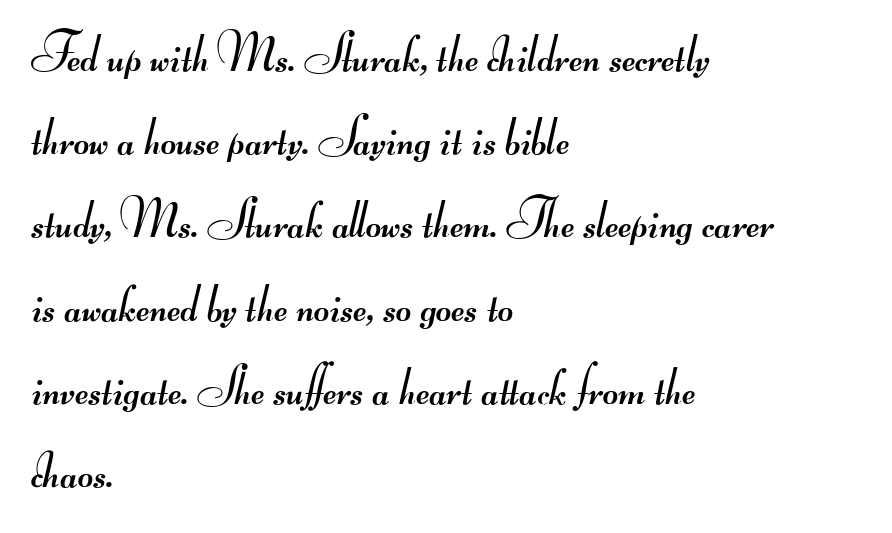
Short note: letters normally spaced. A typesetter would label this face a sans. The letterforms sit at book weight or below. These lines are rendered in a variable-pitch font. Alignment: flush left.
